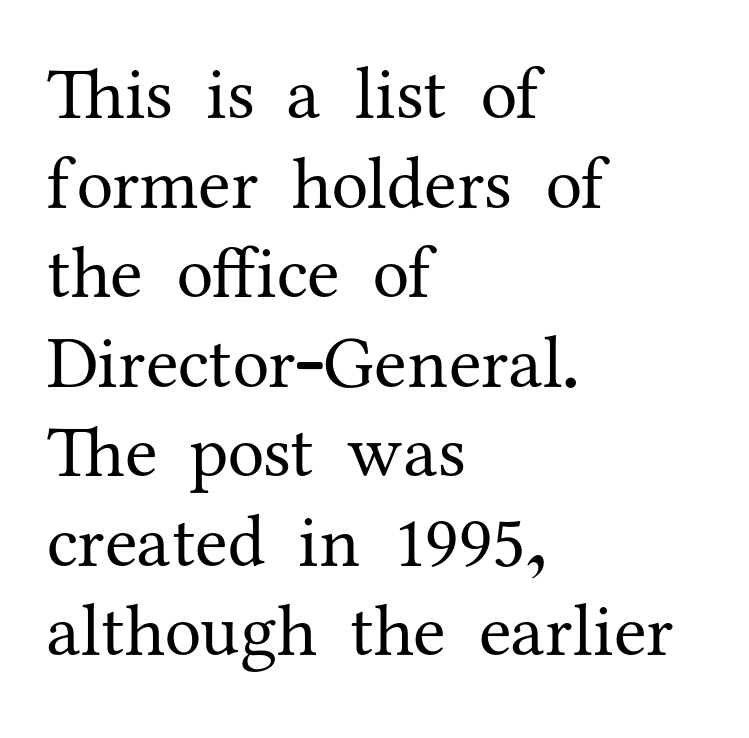
Caption: face not bold, strokes unweighted. Compared with typical body copy, the letter spacing here is the same. Underlining? Definitely not there. Does the type have serifs? Yes, each stem ends in a small foot.
